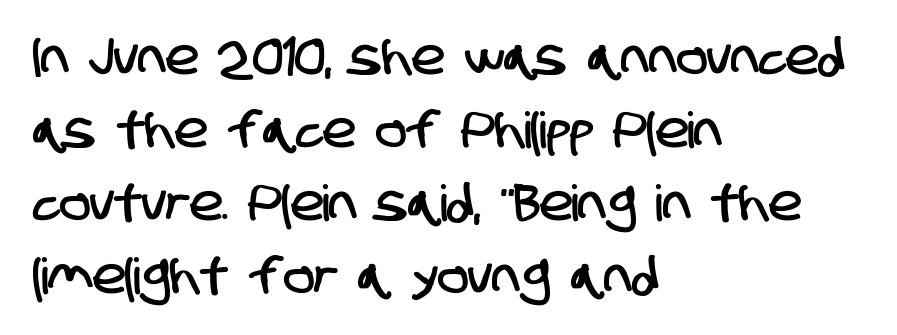
{"serif": "no", "width": "condensed", "stroke_contrast": "low", "x_height": "large", "monospaced": "no", "underline": "no", "align": "left", "line_spacing": "normal", "line_spacing_ratio": 1.46, "letter_spacing": "normal", "letter_spacing_em": 0.0, "glyph_px": 50}
